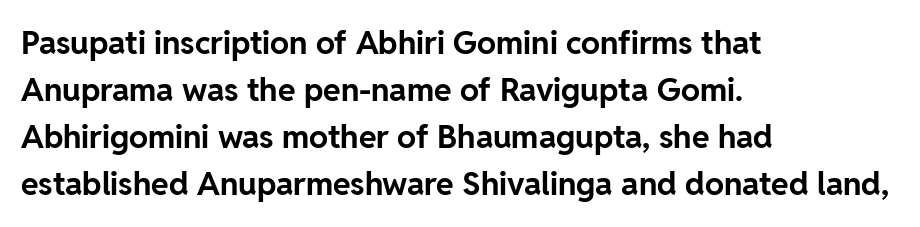
The image shows 32 px bold sans-serif type, upright; set left-aligned, normal line spacing (1.47x), normal letter spacing, not underlined; low stroke contrast and a medium x-height.
